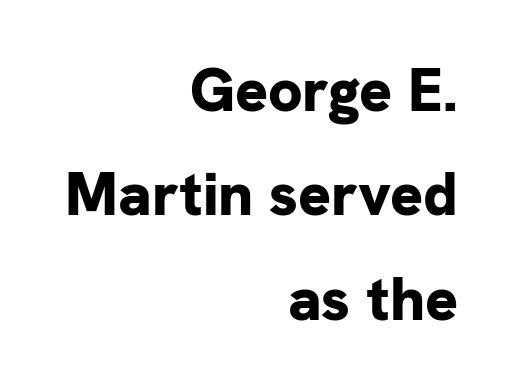
The tracking reads as untouched default to a designer's eye. Does the copy run flush right? Yes — the right margin is perfectly even. Pretty heavy lettering here — definitely bold. Do the characters align in a grid? No, the font is proportional. The designer went with a sans here, leaving each stem footless. Bare-footed words on every line.
